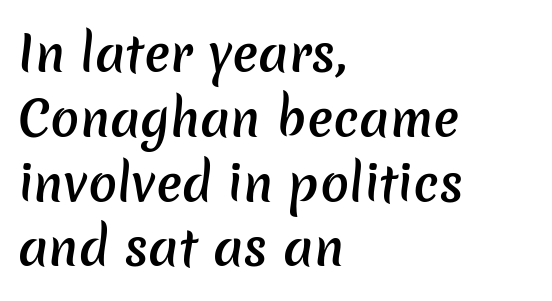
The image shows 48 px semibold sans-serif type; set left-aligned, normal line spacing (1.35x), normal letter spacing, not underlined; low stroke contrast and a medium x-height.
